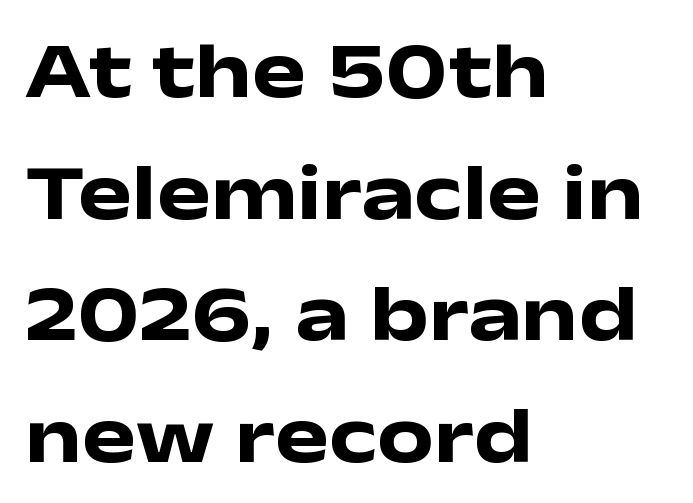
{"serif": "no", "italic": "no", "bold": "yes", "weight": "heavy", "width": "wide", "stroke_contrast": "low", "x_height": "medium", "monospaced": "no", "underline": "no", "align": "left", "line_spacing": "normal", "line_spacing_ratio": 1.52, "letter_spacing": "normal", "letter_spacing_em": 0.0, "glyph_px": 80}
